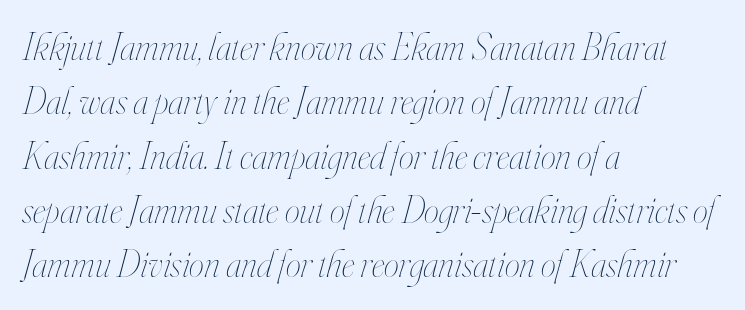
The image shows 38 px thin, condensed type, italic (leaning right); set left-aligned, normal line spacing (1.43x), normal letter spacing, not underlined; high stroke contrast and a small x-height.
